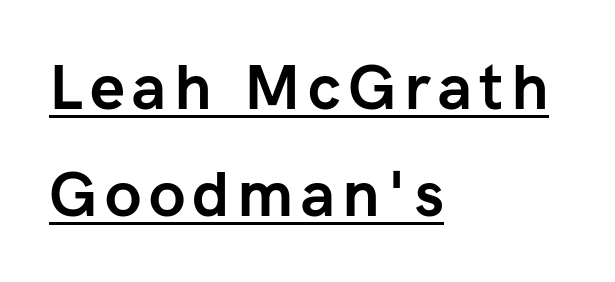
Q: Is the text bold? A: Yes.
Q: Is the text italic (slanted)? A: No, it is upright.
Q: Is the typeface a serif or a sans-serif typeface? A: Sans-serif.
Q: Is the text underlined? A: Yes.
Q: How is the paragraph aligned? A: Left-aligned.
Q: Is the spacing between lines tight, normal or loose? A: Normal.
Q: Width (condensed, normal, or wide)? A: Normal.
Q: Stroke contrast? A: Low.
Q: x-height? A: Medium.
Q: Monospaced? A: No.
